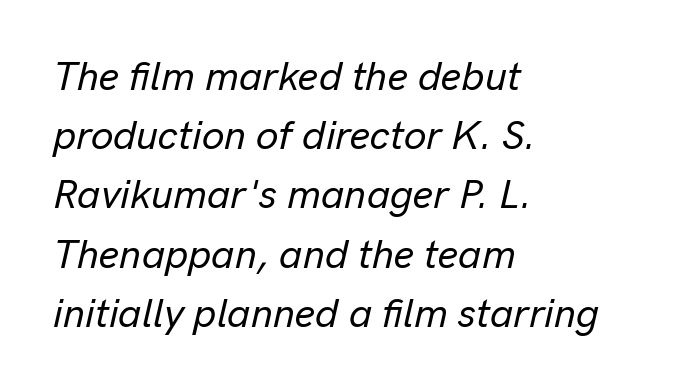
Is this a fixed-width face? No — the glyphs have proportional, varying widths. The rendering applies a slant to the glyphs. Characters follow at the spacing the type designer built in. Line starts are locked; line ends wander. These lines sit exactly where default settings would place them. The gap between lines stays unmarked.
